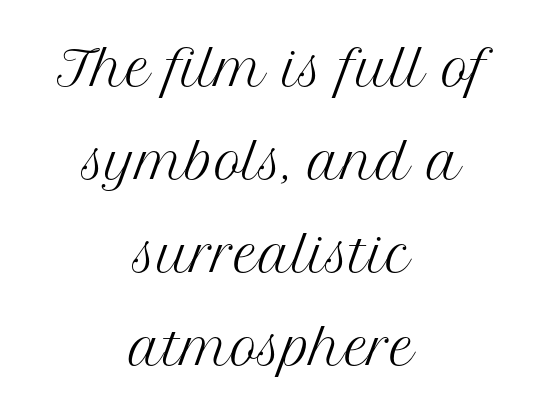
The image shows 47 px regular-weight serif type; set centered, loose line spacing (1.98x), normal letter spacing, not underlined; medium stroke contrast and a medium x-height.
